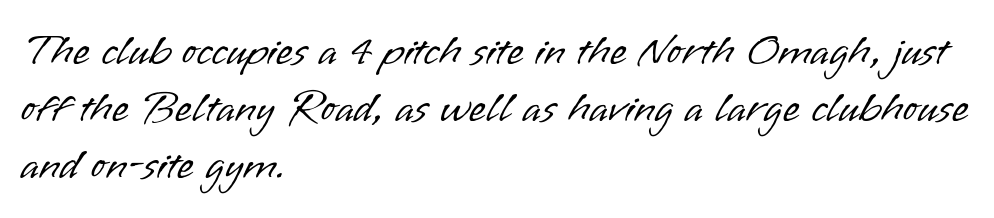
Beneath every word, the page is bare. Horizontal alignment here is leftward, the default for most running prose. Nobody touched the tracking dial on this one. Compared with typical paragraphs, the rows here are spaced about the same. You could not count columns in this text — the font is proportionally spaced.
